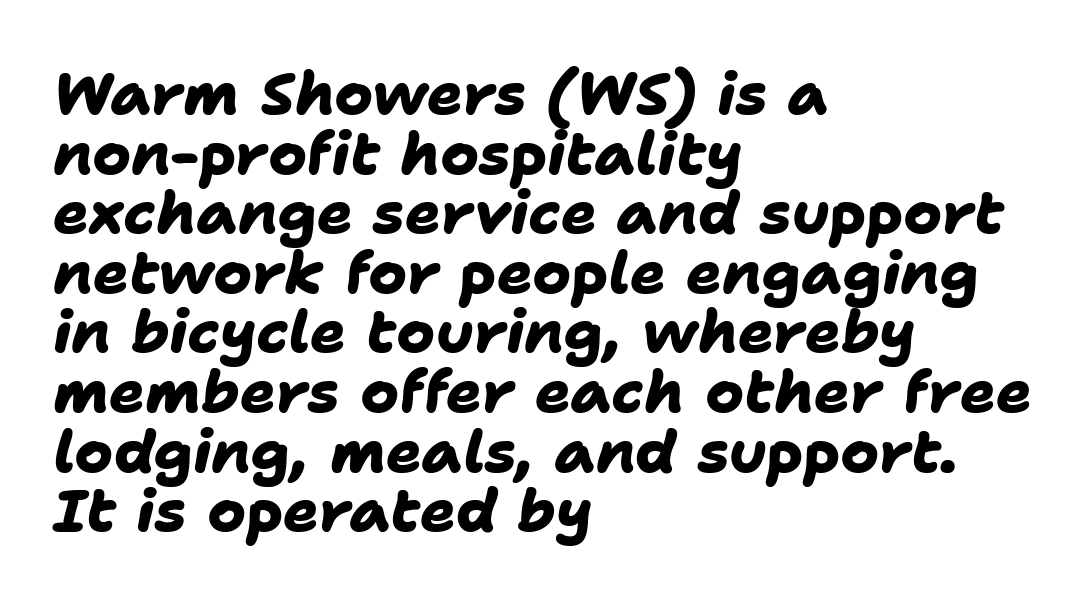
Compared with typical body copy, the letter spacing here is the same. The lines are quadded left. A bare baseline throughout the passage. Summary of weight: heavy, a full bold.
